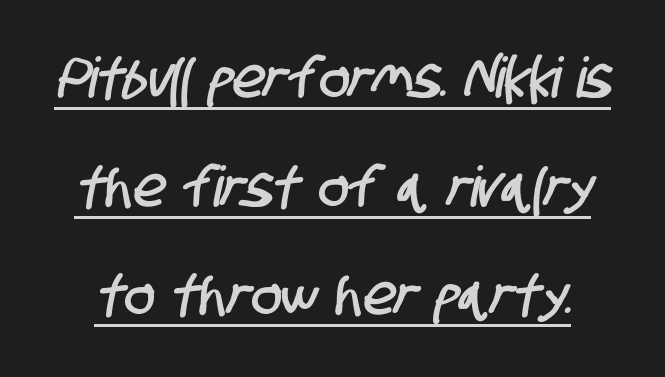
Q: Is the typeface a serif or a sans-serif typeface? A: Sans-serif.
Q: Is the text underlined? A: Yes.
Q: Is the spacing between letters normal or unusually wide? A: Normal.
Q: Is the spacing between lines tight, normal or loose? A: Loose.
Q: Width (condensed, normal, or wide)? A: Condensed.
Q: Stroke contrast? A: Low.
Q: x-height? A: Large.
Q: Monospaced? A: No.
